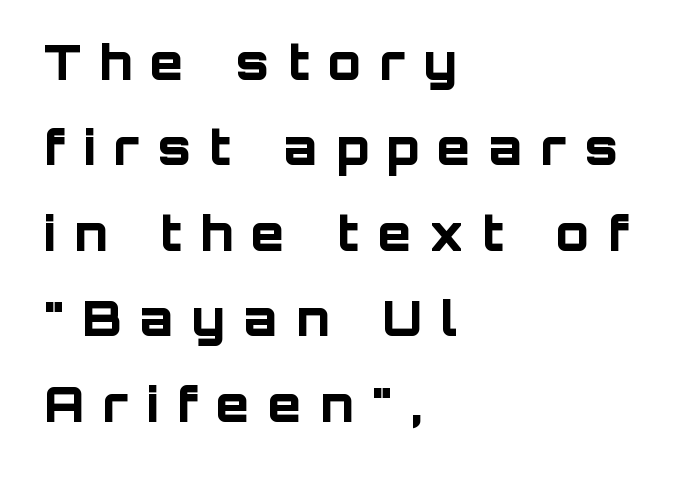
{"serif": "no", "italic": "no", "bold": "yes", "weight": "bold", "width": "normal", "stroke_contrast": "low", "x_height": "large", "monospaced": "no", "underline": "no", "align": "left", "line_spacing_ratio": 1.78, "letter_spacing": "wide", "letter_spacing_em": 0.39, "glyph_px": 48}
